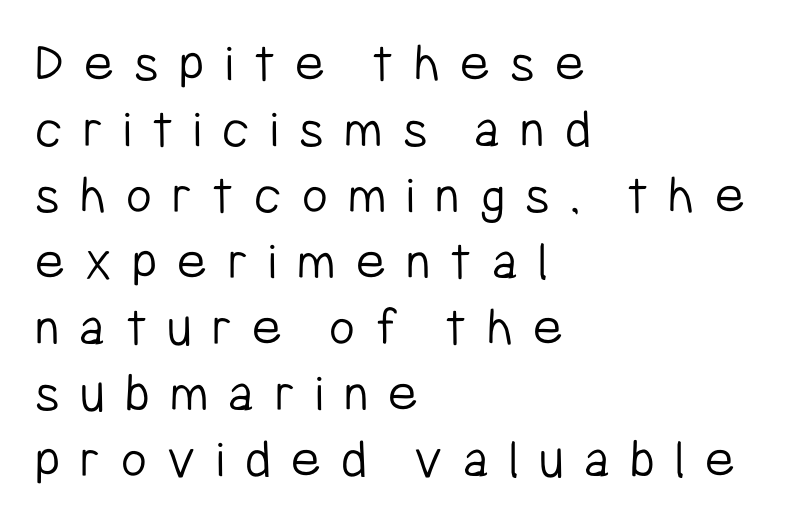
Q: Is the text bold? A: No.
Q: Is the text italic (slanted)? A: No, it is upright.
Q: Is the typeface a serif or a sans-serif typeface? A: Sans-serif.
Q: Is the text underlined? A: No.
Q: How is the paragraph aligned? A: Left-aligned.
Q: Is the spacing between letters normal or unusually wide? A: Unusually wide.
Q: Width (condensed, normal, or wide)? A: Condensed.
Q: Stroke contrast? A: Low.
Q: x-height? A: Medium.
Q: Monospaced? A: No.
